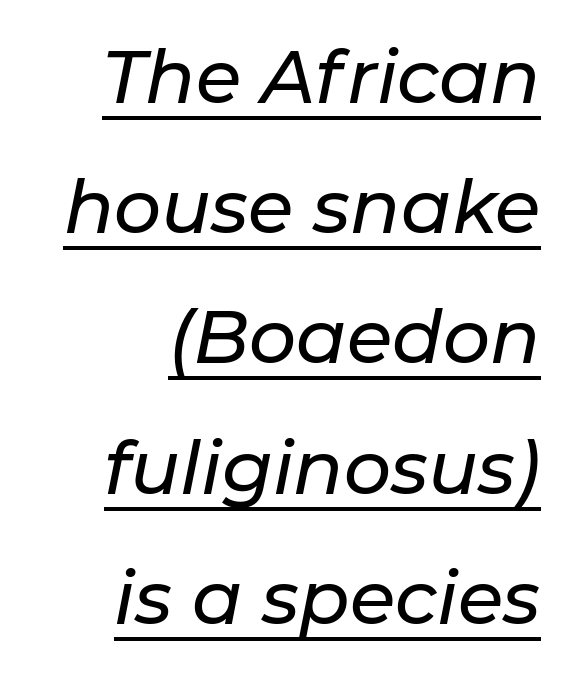
{"italic": "yes", "lean": "right", "slant_degrees": 11, "width": "normal", "stroke_contrast": "low", "x_height": "medium", "monospaced": "no", "underline": "yes", "align": "right", "line_spacing_ratio": 1.76, "letter_spacing": "normal", "letter_spacing_em": 0.0, "glyph_px": 74}
